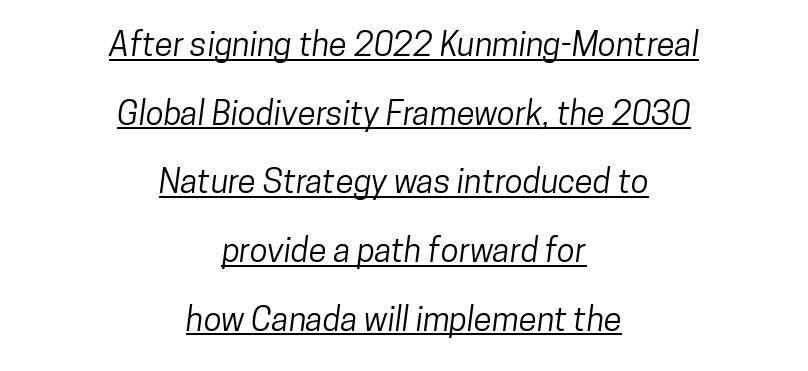
The image shows 33 px condensed sans-serif type; set centered, loose line spacing (2.08x), normal letter spacing, underlined; low stroke contrast and a medium x-height.
